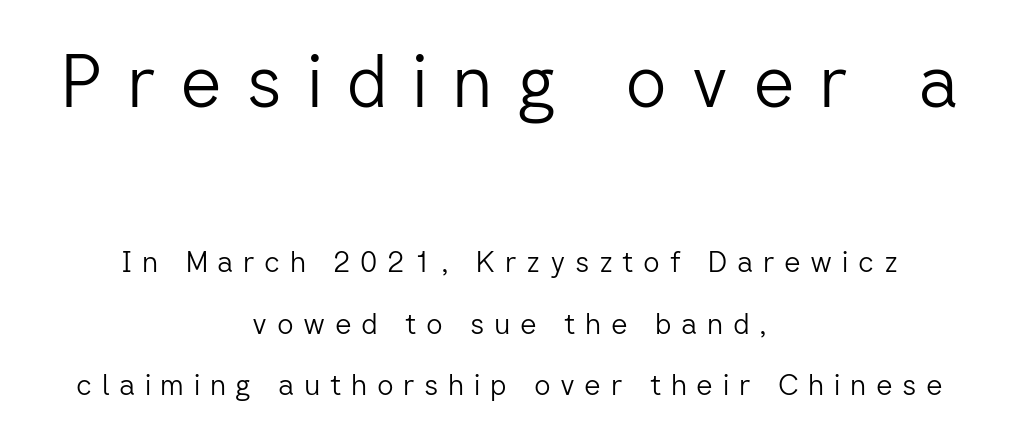
The image shows 73 px light sans-serif type, upright; set centered, loose line spacing (2.12x), unusually wide letter spacing (+0.33 em), not underlined; the first (top) block is 2.52x larger; low stroke contrast and a medium x-height.
